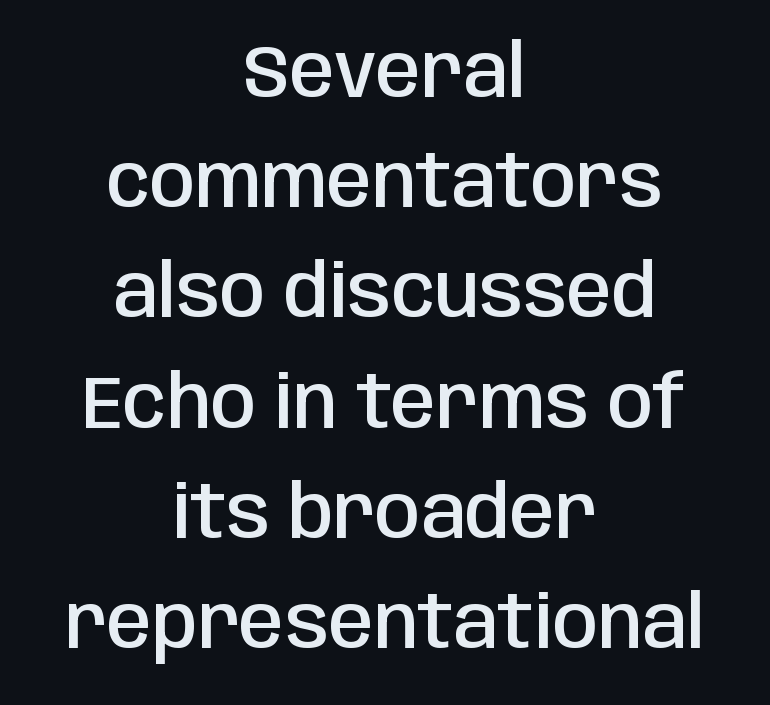
Q: Is the text bold? A: Semi-bold.
Q: Is the text italic (slanted)? A: No, it is upright.
Q: Is the typeface a serif or a sans-serif typeface? A: Sans-serif.
Q: Is the text underlined? A: No.
Q: How is the paragraph aligned? A: Centered.
Q: Is the spacing between letters normal or unusually wide? A: Normal.
Q: Is the spacing between lines tight, normal or loose? A: Normal.
Q: Width (condensed, normal, or wide)? A: Condensed.
Q: Stroke contrast? A: Low.
Q: x-height? A: Large.
Q: Monospaced? A: No.
